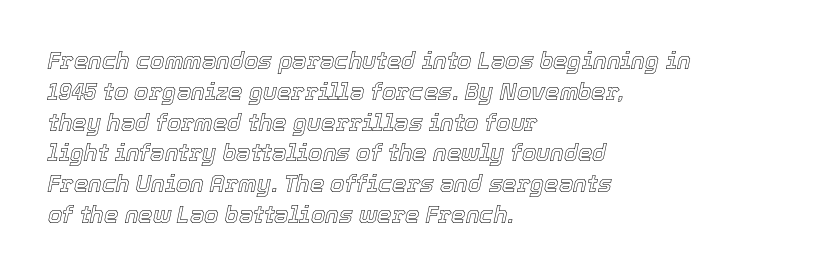
The image shows 23 px text type, italic (leaning right); set left-aligned, normal line spacing (1.34x), normal letter spacing, not underlined.
